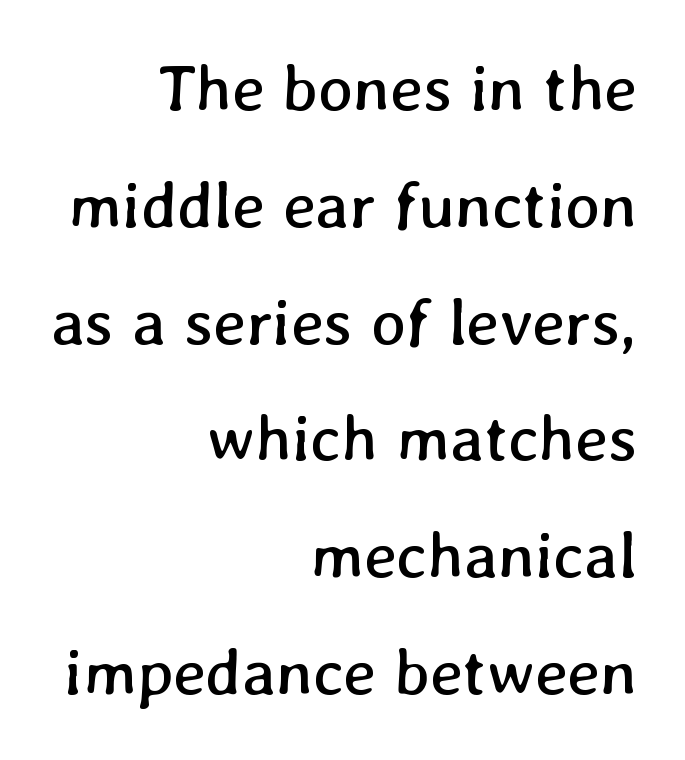
{"bold": "no", "weight": "regular", "width": "normal", "stroke_contrast": "low", "x_height": "medium", "monospaced": "no", "underline": "no", "align": "right", "line_spacing_ratio": 1.77, "letter_spacing": "normal", "letter_spacing_em": 0.0, "glyph_px": 66}
